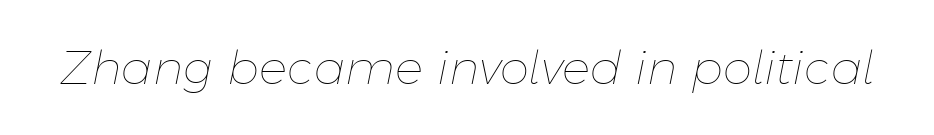
{"italic": "yes", "lean": "right", "slant_degrees": 11, "bold": "no", "weight": "thin", "width": "normal", "stroke_contrast": "low", "x_height": "medium", "monospaced": "no", "underline": "no", "letter_spacing": "normal", "letter_spacing_em": 0.0, "glyph_px": 47}
